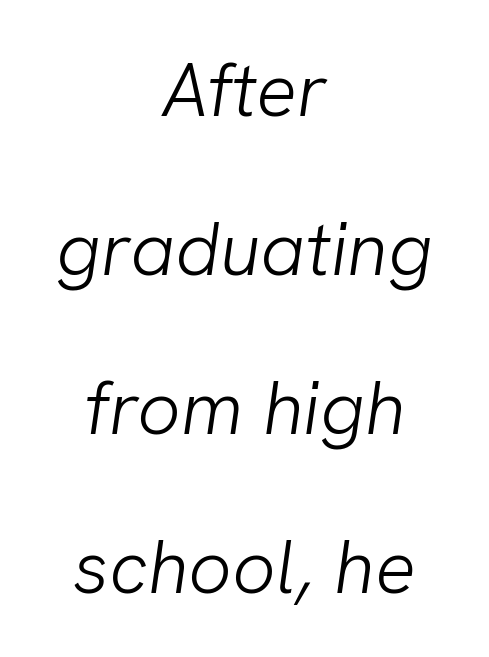
The rendering uses natural spacing where letterforms have individual widths. In terms of leading, this rendering errs on the spacious side. Font category for this specimen: sans-serif. Quick note: underline off.
